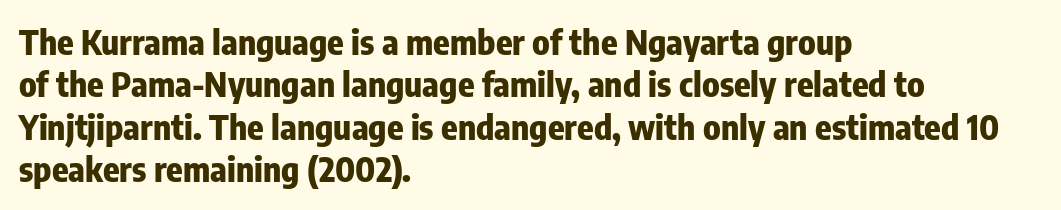
One glance says typical: line gaps are just what's usual. On the weight axis this lands at bold, roughly 700. Do the letters lean? They stand straight. Looks like regular typesetting: each glyph gets only the width it needs. A bare baseline throughout the passage. The typesetter chose a ragged-right arrangement here.
